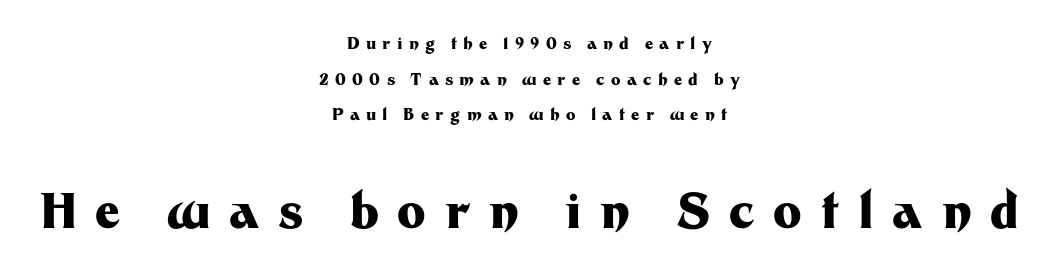
The image shows 48 px heavy sans-serif type, upright; set centered, loose line spacing (2.22x), unusually wide letter spacing (+0.39 em), not underlined; the second (bottom) block is 3.0x larger; medium stroke contrast and a medium x-height.
